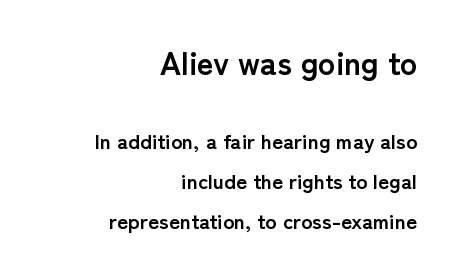
{"serif": "no", "italic": "no", "bold": "yes", "weight": "semibold", "width": "normal", "stroke_contrast": "low", "x_height": "medium", "monospaced": "no", "underline": "no", "align": "right", "line_spacing": "loose", "line_spacing_ratio": 1.91, "letter_spacing": "normal", "letter_spacing_em": 0.0, "larger_block": "first", "size_ratio": 1.52, "glyph_px": 32}
